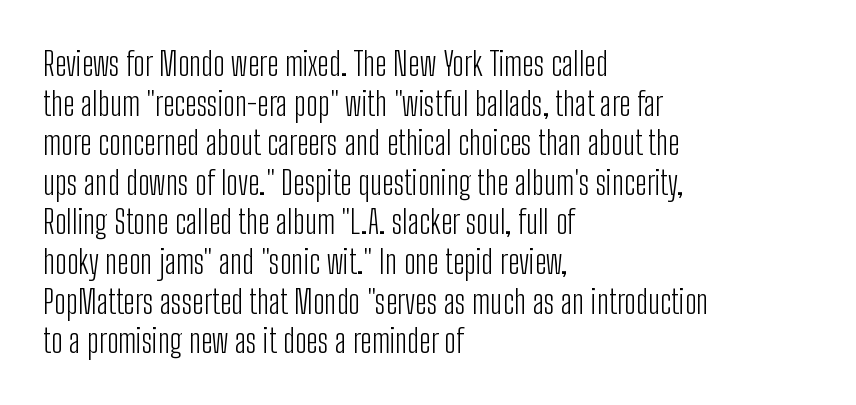
Q: Is the text bold? A: No.
Q: Is the text italic (slanted)? A: No, it is upright.
Q: Is the typeface a serif or a sans-serif typeface? A: Sans-serif.
Q: Is the text underlined? A: No.
Q: How is the paragraph aligned? A: Left-aligned.
Q: Is the spacing between letters normal or unusually wide? A: Normal.
Q: Width (condensed, normal, or wide)? A: Condensed.
Q: Stroke contrast? A: Low.
Q: x-height? A: Medium.
Q: Monospaced? A: No.
